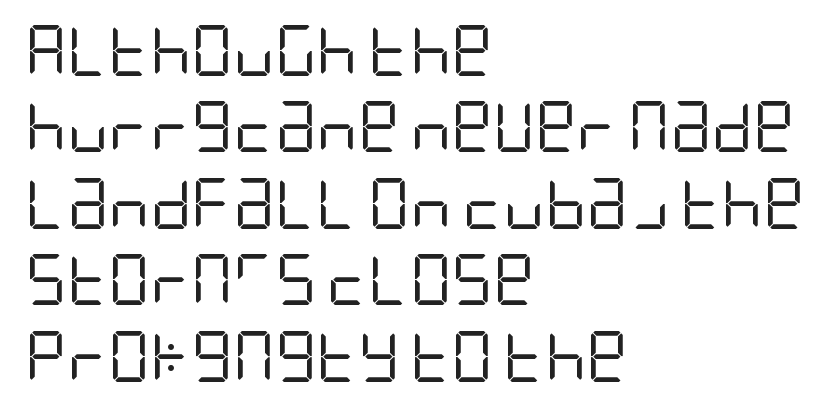
{"serif": "no", "italic": "no", "bold": "no", "weight": "regular", "width": "condensed", "stroke_contrast": "low", "x_height": "large", "underline": "no", "align": "left", "line_spacing": "normal", "line_spacing_ratio": 1.5, "letter_spacing": "normal", "letter_spacing_em": 0.0, "glyph_px": 51}
